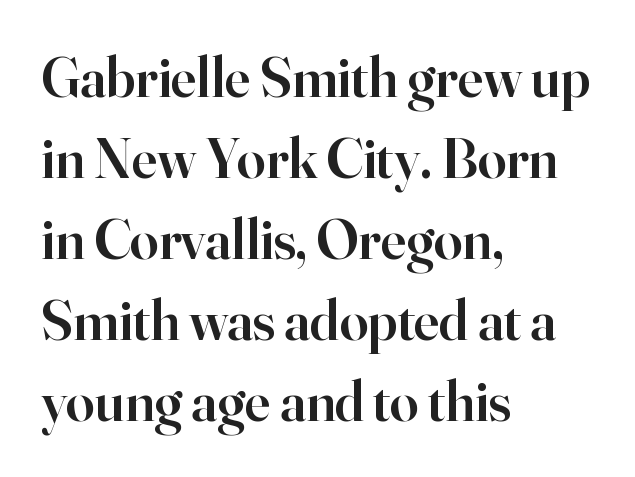
{"serif": "yes", "italic": "no", "bold": "semi", "weight": "semibold", "width": "normal", "stroke_contrast": "high", "x_height": "small", "monospaced": "no", "underline": "no", "align": "left", "line_spacing": "normal", "line_spacing_ratio": 1.42, "letter_spacing": "normal", "letter_spacing_em": 0.0, "glyph_px": 57}
